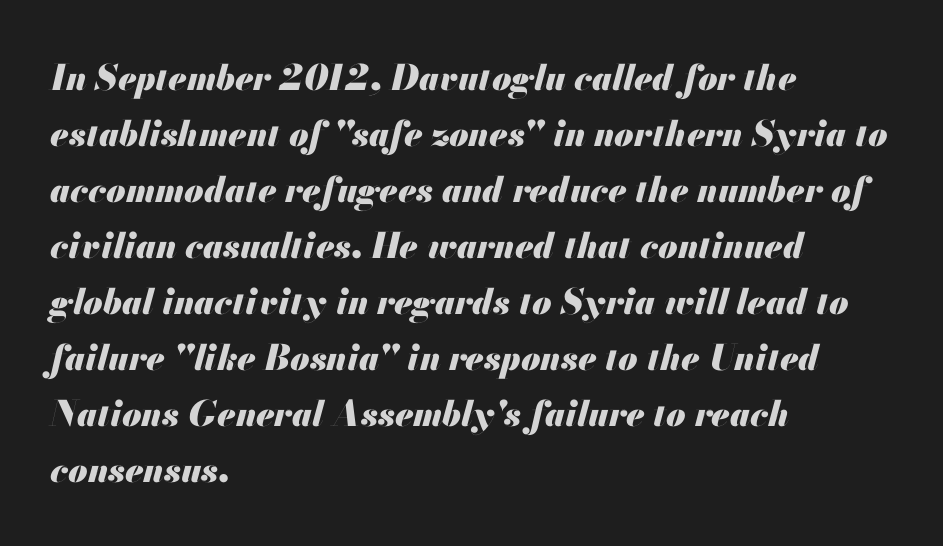
The image shows 35 px heavy type, italic (leaning right); set left-aligned, normal line spacing (1.6x), normal letter spacing, not underlined; medium stroke contrast and a small x-height.
